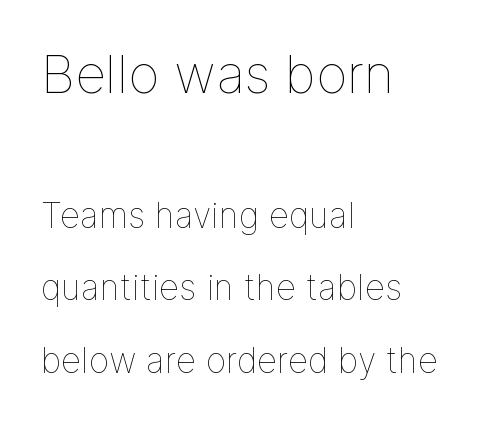
{"italic": "no", "bold": "no", "weight": "thin", "width": "normal", "stroke_contrast": "low", "x_height": "medium", "monospaced": "no", "underline": "no", "align": "left", "line_spacing": "loose", "line_spacing_ratio": 2.08, "letter_spacing": "normal", "letter_spacing_em": 0.0, "larger_block": "first", "size_ratio": 1.51, "glyph_px": 53}
